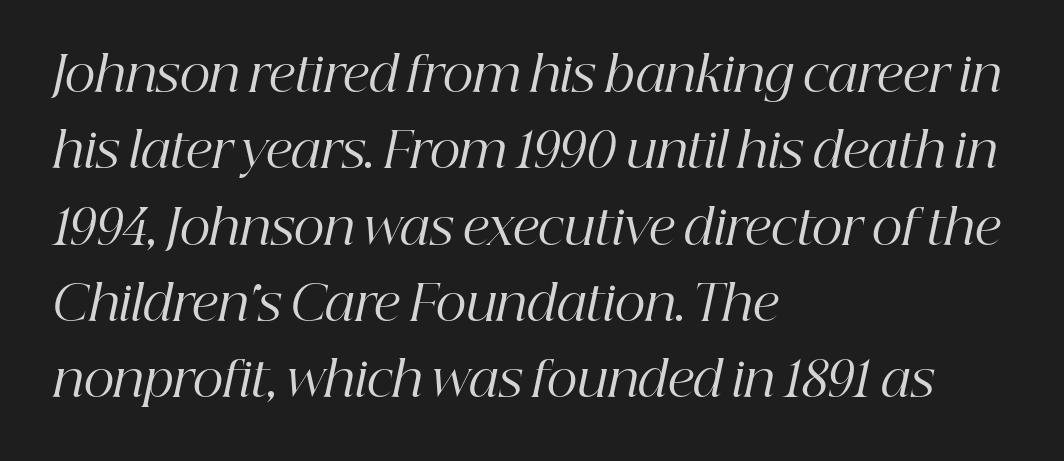
{"serif": "yes", "italic": "yes", "lean": "right", "slant_degrees": 12, "bold": "no", "weight": "regular", "width": "normal", "stroke_contrast": "high", "x_height": "medium", "monospaced": "no", "underline": "no", "align": "left", "line_spacing": "normal", "line_spacing_ratio": 1.59, "letter_spacing": "normal", "letter_spacing_em": 0.0, "glyph_px": 48}
